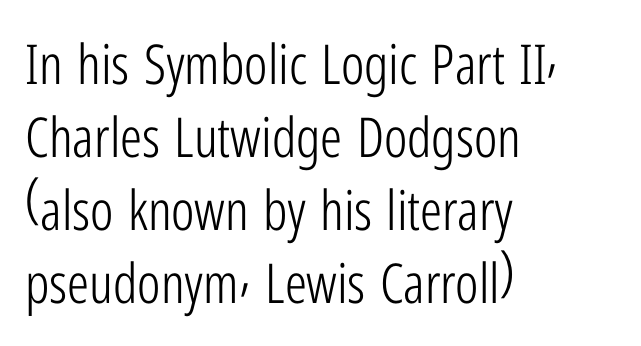
The image shows 55 px light, condensed sans-serif type, upright; set left-aligned, normal line spacing (1.33x), normal letter spacing, not underlined; low stroke contrast and a medium x-height.
